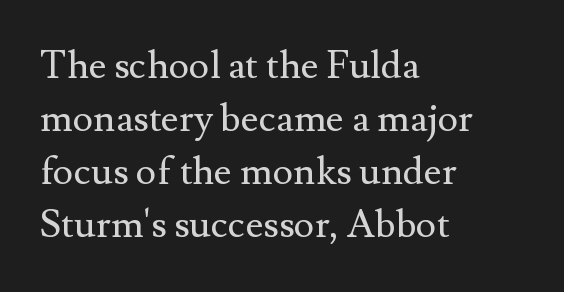
Q: Is the text bold? A: No.
Q: Is the text italic (slanted)? A: No, it is upright.
Q: Is the typeface a serif or a sans-serif typeface? A: Serif.
Q: Is the text underlined? A: No.
Q: How is the paragraph aligned? A: Left-aligned.
Q: Is the spacing between letters normal or unusually wide? A: Normal.
Q: Is the spacing between lines tight, normal or loose? A: Normal.
Q: Width (condensed, normal, or wide)? A: Normal.
Q: Stroke contrast? A: Medium.
Q: x-height? A: Small.
Q: Monospaced? A: No.
